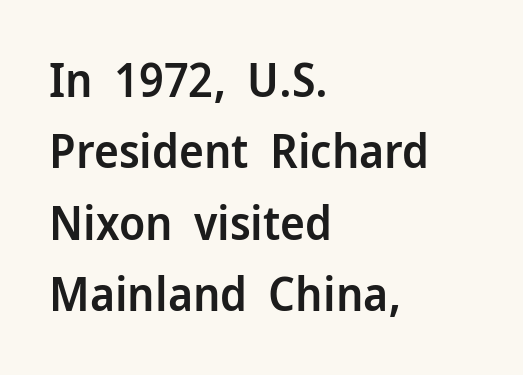
{"serif": "no", "italic": "no", "bold": "semi", "weight": "semibold", "width": "normal", "stroke_contrast": "low", "x_height": "medium", "monospaced": "no", "underline": "no", "align": "left", "line_spacing": "normal", "line_spacing_ratio": 1.52, "letter_spacing": "normal", "letter_spacing_em": 0.0, "glyph_px": 47}
